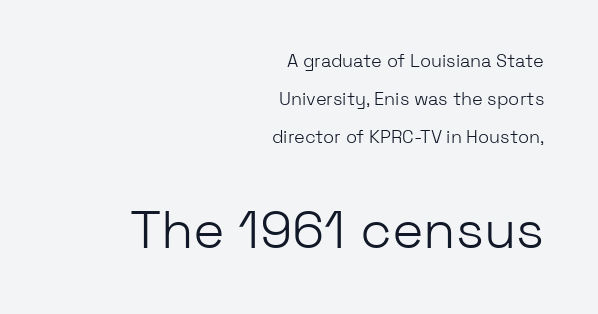
Q: Is the text bold? A: No.
Q: Is the text italic (slanted)? A: No, it is upright.
Q: Is the typeface a serif or a sans-serif typeface? A: Sans-serif.
Q: Is the text underlined? A: No.
Q: How is the paragraph aligned? A: Right-aligned.
Q: Is the spacing between letters normal or unusually wide? A: Normal.
Q: Is the spacing between lines tight, normal or loose? A: Loose.
Q: Which block of text is set in a larger size, the first (top) or the second (bottom)? A: The second (bottom) one.
Q: Width (condensed, normal, or wide)? A: Normal.
Q: Stroke contrast? A: Low.
Q: x-height? A: Medium.
Q: Monospaced? A: No.
